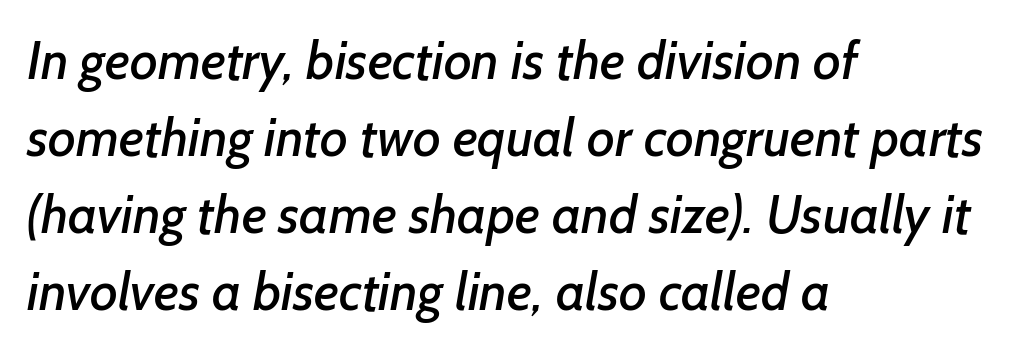
Q: Is the typeface a serif or a sans-serif typeface? A: Sans-serif.
Q: Is the text underlined? A: No.
Q: How is the paragraph aligned? A: Left-aligned.
Q: Is the spacing between letters normal or unusually wide? A: Normal.
Q: Is the spacing between lines tight, normal or loose? A: Normal.
Q: Width (condensed, normal, or wide)? A: Normal.
Q: Stroke contrast? A: Low.
Q: x-height? A: Medium.
Q: Monospaced? A: No.
